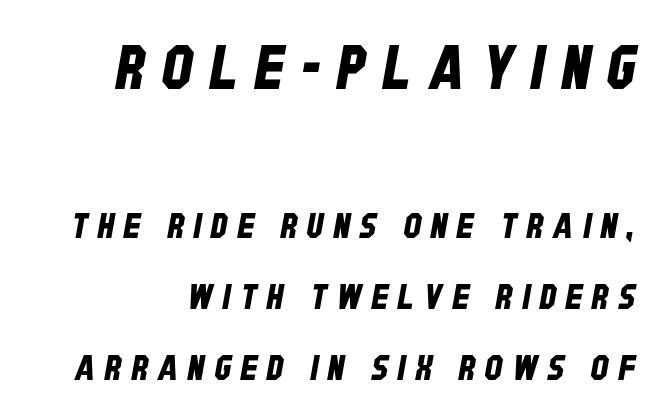
{"serif": "no", "width": "condensed", "stroke_contrast": "low", "x_height": "large", "monospaced": "no", "underline": "no", "line_spacing": "loose", "line_spacing_ratio": 2.03, "letter_spacing": "wide", "letter_spacing_em": 0.28, "larger_block": "first", "size_ratio": 1.74, "glyph_px": 61}
